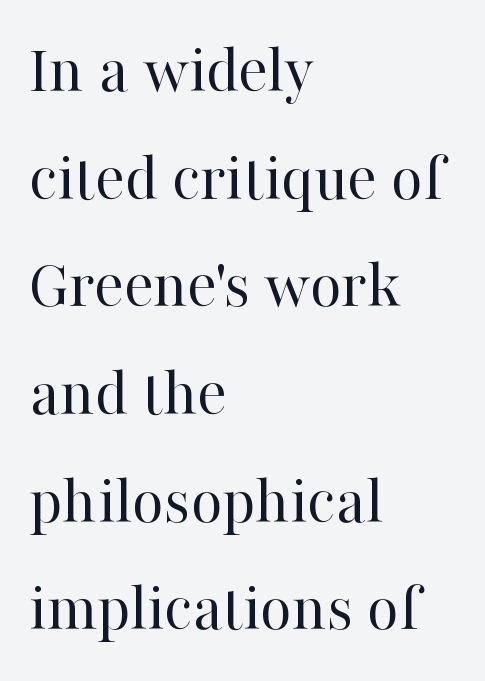
The image shows 69 px regular-weight serif type, upright; set left-aligned, normal line spacing (1.56x), normal letter spacing, not underlined; high stroke contrast and a medium x-height.
